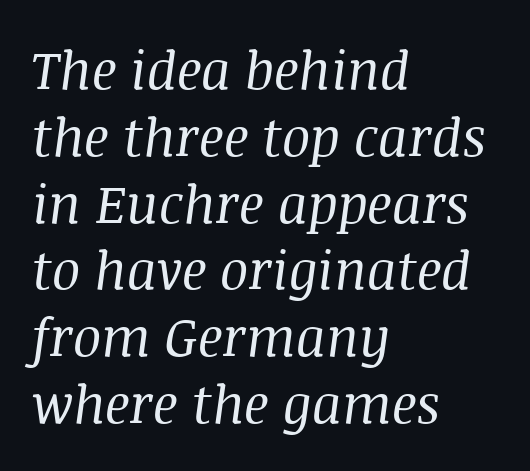
Q: Is the text bold? A: No.
Q: Is the text italic (slanted)? A: Yes, it leans right by about 8 degrees.
Q: Is the typeface a serif or a sans-serif typeface? A: Serif.
Q: Is the text underlined? A: No.
Q: How is the paragraph aligned? A: Left-aligned.
Q: Is the spacing between letters normal or unusually wide? A: Normal.
Q: Is the spacing between lines tight, normal or loose? A: Normal.
Q: Width (condensed, normal, or wide)? A: Normal.
Q: Stroke contrast? A: Medium.
Q: x-height? A: Large.
Q: Monospaced? A: No.
